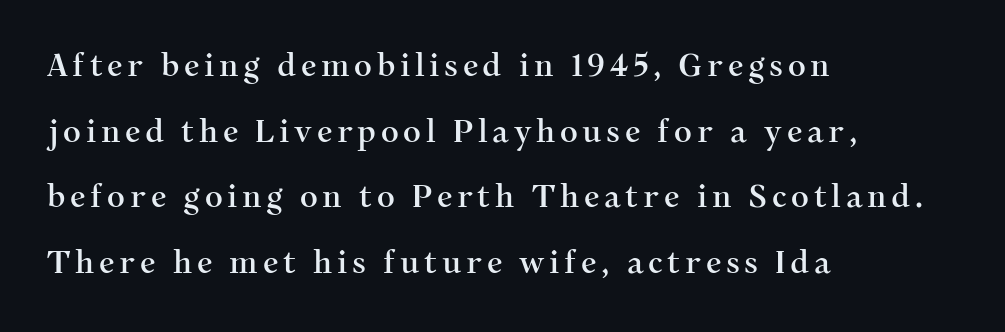
The image shows 31 px serif type, upright; set left-aligned, loose line spacing (2.12x), not underlined; medium stroke contrast and a medium x-height.
